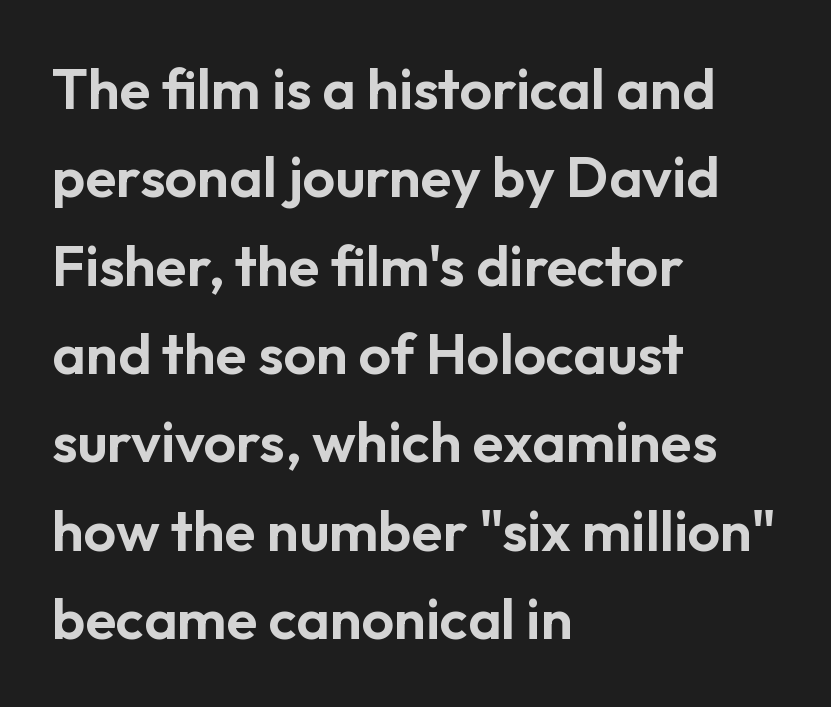
Q: Is the text italic (slanted)? A: No, it is upright.
Q: Is the typeface a serif or a sans-serif typeface? A: Sans-serif.
Q: Is the text underlined? A: No.
Q: How is the paragraph aligned? A: Left-aligned.
Q: Is the spacing between letters normal or unusually wide? A: Normal.
Q: Is the spacing between lines tight, normal or loose? A: Normal.
Q: Width (condensed, normal, or wide)? A: Normal.
Q: Stroke contrast? A: Low.
Q: x-height? A: Medium.
Q: Monospaced? A: No.
